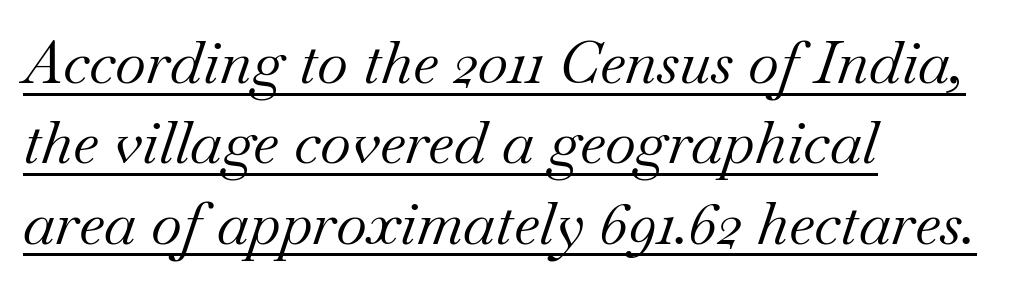
The lines in this sample share a left origin and differ only in where they stop. Vertically, the passage feels balanced, rows spaced as you'd expect. The string is rendered with underlining switched on. Vertical stems look standard width or narrower in stroke.
